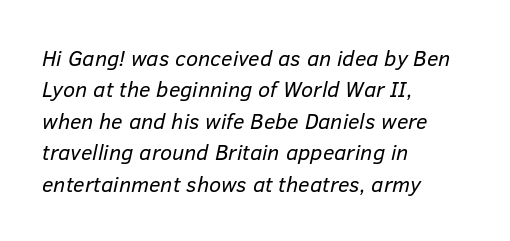
The image shows 22 px text type, italic (leaning right); set left-aligned, normal line spacing (1.43x), normal letter spacing, not underlined.
